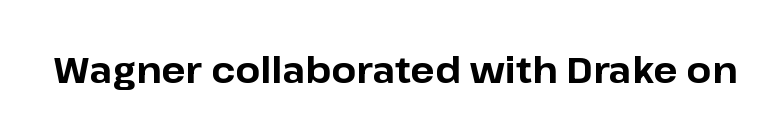
The image shows 36 px bold sans-serif type, upright; set normal letter spacing, not underlined; low stroke contrast and a medium x-height.
